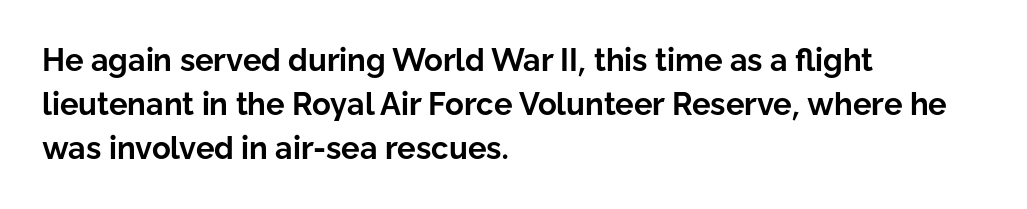
It's the straight-up-and-down kind of type. Character widths vary here, with narrow letters taking less room than wide ones. Type style note: lacks serifs. Summary of vertical rhythm: regular, with standard interline spacing. The letterforms sit shoulder to shoulder at normal distance.
